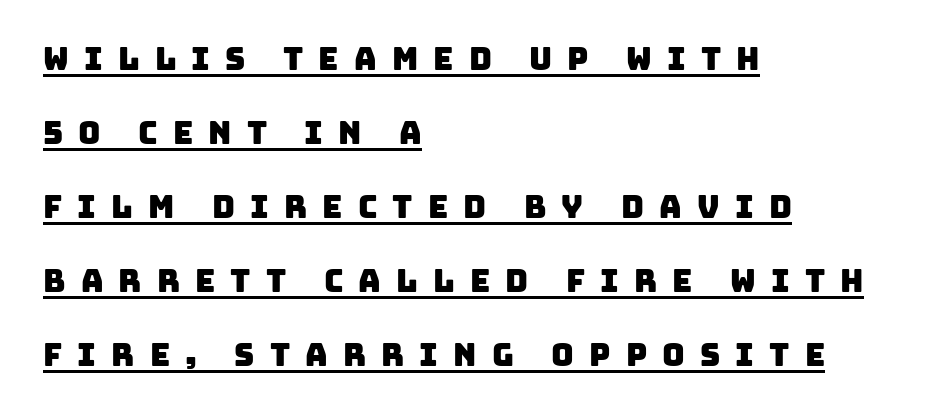
Q: Is the typeface a serif or a sans-serif typeface? A: Sans-serif.
Q: Is the text underlined? A: Yes.
Q: How is the paragraph aligned? A: Left-aligned.
Q: Is the spacing between letters normal or unusually wide? A: Unusually wide.
Q: Is the spacing between lines tight, normal or loose? A: Loose.
Q: Width (condensed, normal, or wide)? A: Normal.
Q: Stroke contrast? A: Low.
Q: x-height? A: Large.
Q: Monospaced? A: No.
